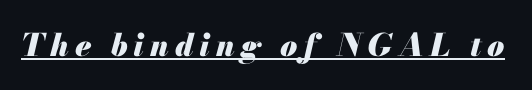
The image shows 31 px heavy type, italic (leaning right); set underlined; medium stroke contrast and a small x-height.
